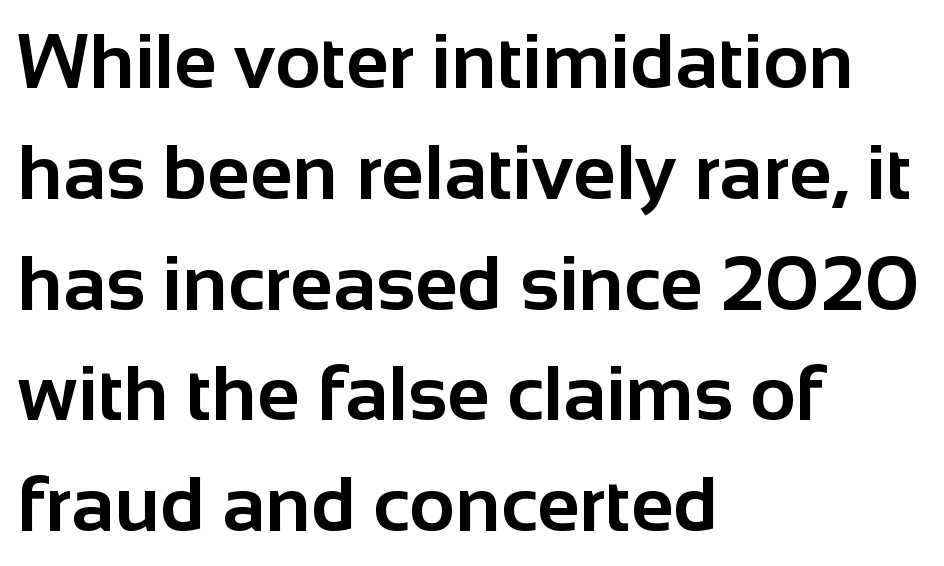
Q: Is the text bold? A: Yes.
Q: Is the text italic (slanted)? A: No, it is upright.
Q: Is the typeface a serif or a sans-serif typeface? A: Sans-serif.
Q: Is the text underlined? A: No.
Q: How is the paragraph aligned? A: Left-aligned.
Q: Is the spacing between letters normal or unusually wide? A: Normal.
Q: Is the spacing between lines tight, normal or loose? A: Normal.
Q: Width (condensed, normal, or wide)? A: Normal.
Q: Stroke contrast? A: Low.
Q: x-height? A: Medium.
Q: Monospaced? A: No.
